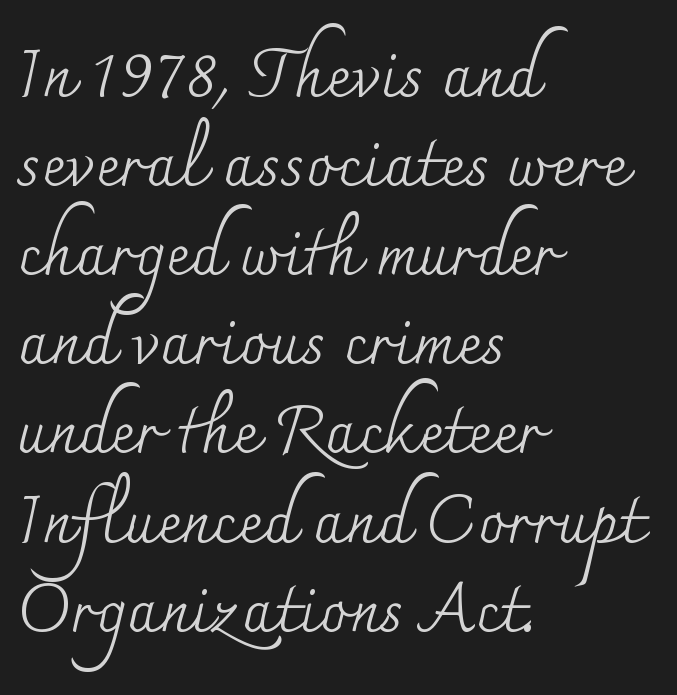
Q: Is the text bold? A: No.
Q: Is the text italic (slanted)? A: Yes.
Q: Is the typeface a serif or a sans-serif typeface? A: Serif.
Q: Is the text underlined? A: No.
Q: How is the paragraph aligned? A: Left-aligned.
Q: Is the spacing between letters normal or unusually wide? A: Normal.
Q: Is the spacing between lines tight, normal or loose? A: Normal.
Q: Width (condensed, normal, or wide)? A: Normal.
Q: Stroke contrast? A: Medium.
Q: x-height? A: Small.
Q: Monospaced? A: No.
